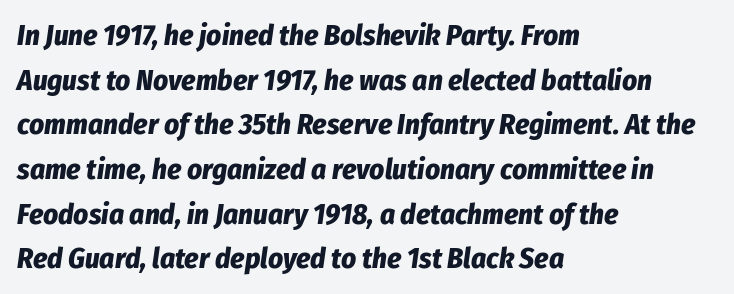
{"italic": "yes", "lean": "right", "slant_degrees": 8, "bold": "yes", "weight": "bold", "width": "condensed", "stroke_contrast": "low", "x_height": "medium", "monospaced": "no", "underline": "no", "align": "left", "line_spacing": "normal", "line_spacing_ratio": 1.54, "letter_spacing": "normal", "letter_spacing_em": 0.0, "glyph_px": 29}
